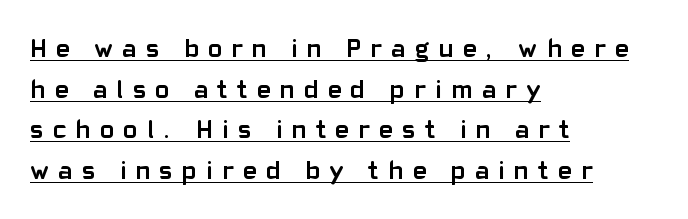
Q: Is the text bold? A: Yes.
Q: Is the text italic (slanted)? A: No, it is upright.
Q: Is the text underlined? A: Yes.
Q: How is the paragraph aligned? A: Left-aligned.
Q: Is the spacing between letters normal or unusually wide? A: Unusually wide.
Q: Is the spacing between lines tight, normal or loose? A: Normal.
